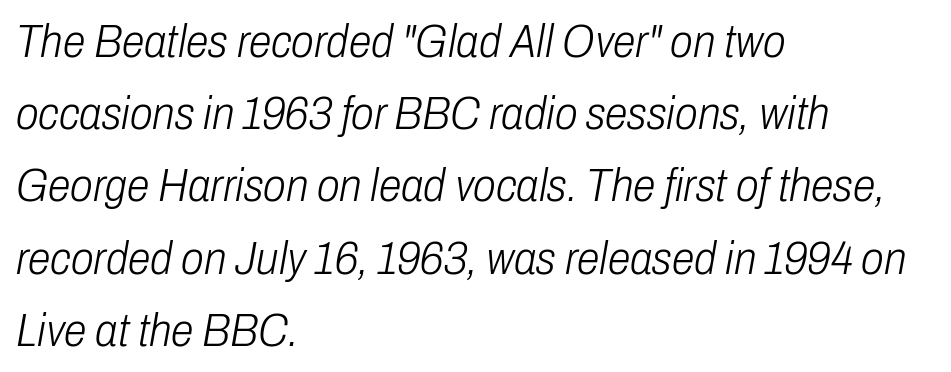
{"italic": "yes", "lean": "right", "slant_degrees": 10, "bold": "no", "weight": "light", "width": "condensed", "stroke_contrast": "low", "x_height": "medium", "monospaced": "no", "underline": "no", "align": "left", "line_spacing": "normal", "line_spacing_ratio": 1.57, "letter_spacing": "normal", "letter_spacing_em": 0.0, "glyph_px": 46}
